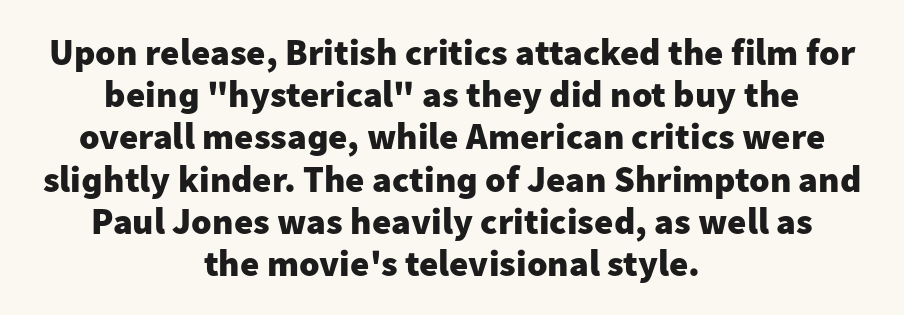
You could not count columns in this text — the font is proportionally spaced. Is this a sans? Yes — the strokes have no serifs. Has an underline been added? It has not. Is there much room between lines? No — they nearly touch. The rag falls on both sides of this text block equally.
